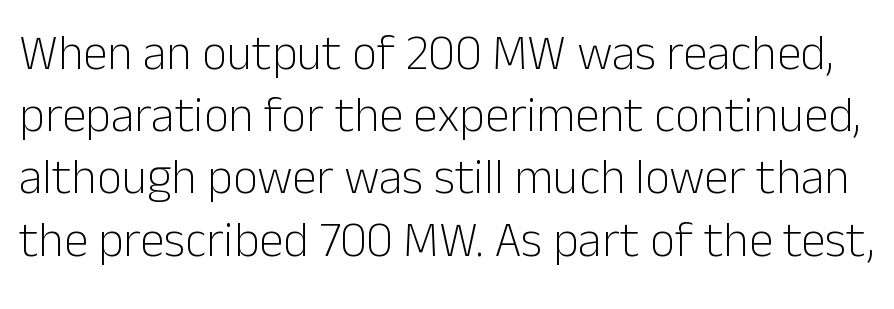
How would I describe the line gaps? Plain and ordinary. The face used here is a sans, in the tradition of grotesques and geometrics. The font sits on the lighter half of the weight spectrum, regular included. Students, note that the glyphs here touch the page at normal intervals. A typesetter would call this proportional, since set widths differ per character.
